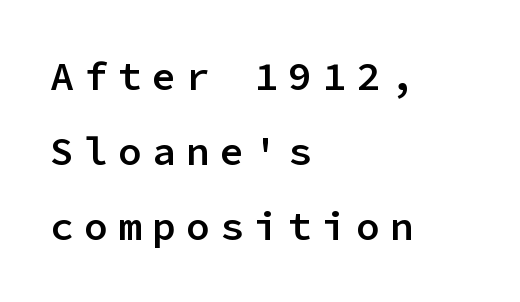
Q: Is the text bold? A: Semi-bold.
Q: Is the text italic (slanted)? A: No, it is upright.
Q: Is the typeface a serif or a sans-serif typeface? A: Sans-serif.
Q: Is the text underlined? A: No.
Q: How is the paragraph aligned? A: Left-aligned.
Q: Is the spacing between letters normal or unusually wide? A: Unusually wide.
Q: Width (condensed, normal, or wide)? A: Normal.
Q: Stroke contrast? A: Low.
Q: x-height? A: Medium.
Q: Monospaced? A: Yes.
